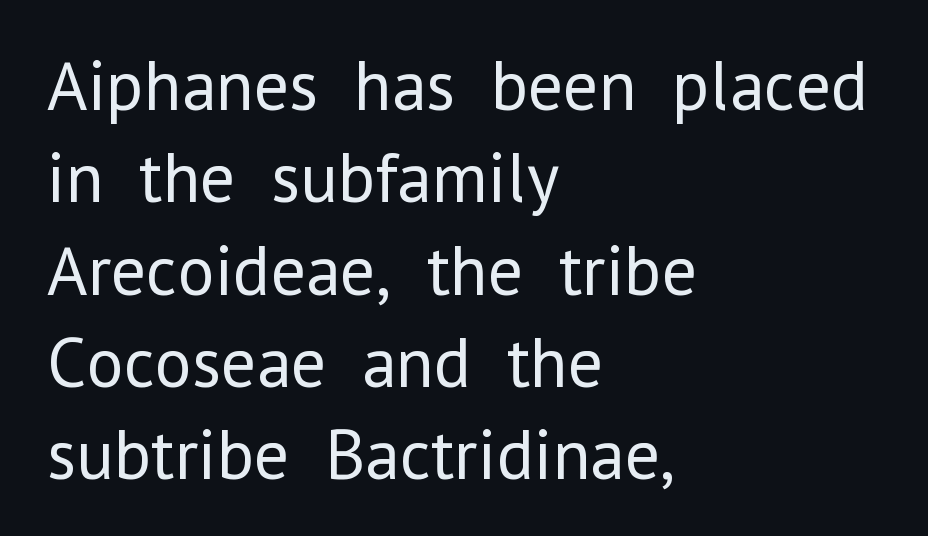
The image shows 71 px regular-weight sans-serif type, upright; set left-aligned, normal line spacing (1.3x), normal letter spacing, not underlined; low stroke contrast and a medium x-height.
